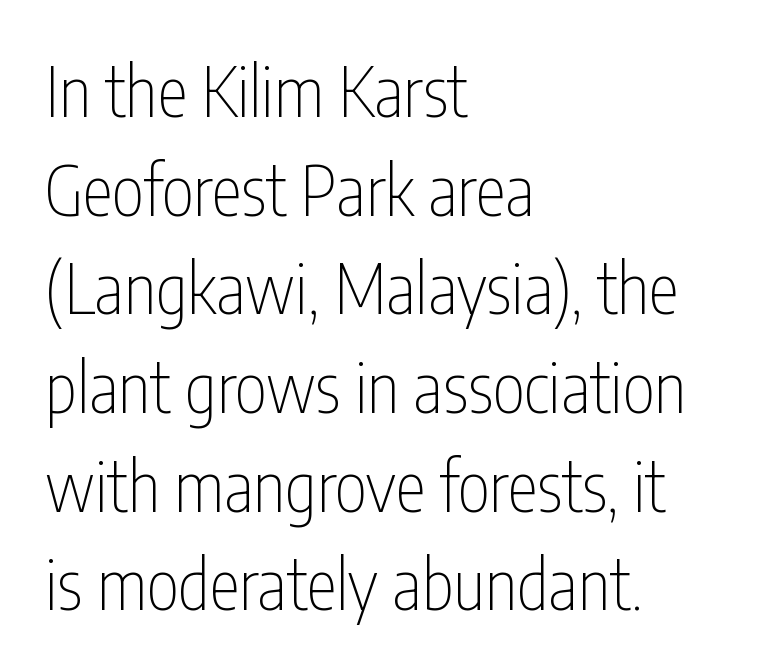
The image shows 69 px thin, condensed sans-serif type, upright; set left-aligned, normal line spacing (1.43x), normal letter spacing, not underlined; low stroke contrast and a medium x-height.
